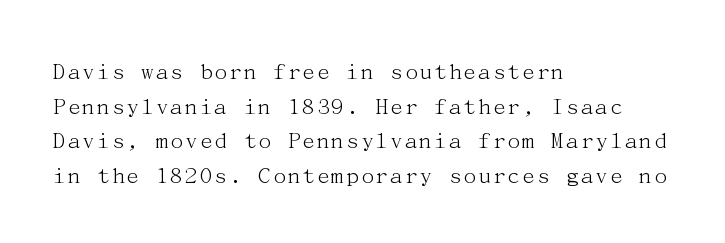
The image shows 25 px text type, upright; set left-aligned, normal line spacing (1.39x), normal letter spacing, not underlined.
